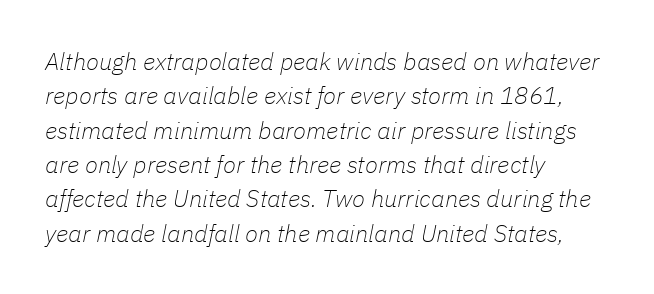
Q: Is the text bold? A: No.
Q: Is the text italic (slanted)? A: Yes, it leans right by about 11 degrees.
Q: Is the text underlined? A: No.
Q: How is the paragraph aligned? A: Left-aligned.
Q: Is the spacing between letters normal or unusually wide? A: Normal.
Q: Is the spacing between lines tight, normal or loose? A: Normal.
